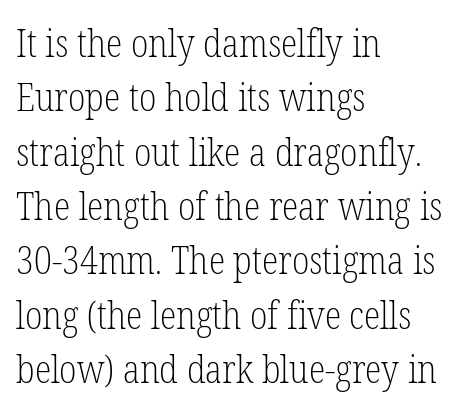
{"serif": "yes", "italic": "no", "bold": "no", "weight": "light", "width": "condensed", "stroke_contrast": "low", "x_height": "medium", "monospaced": "no", "underline": "no", "align": "left", "line_spacing": "normal", "line_spacing_ratio": 1.43, "letter_spacing": "normal", "letter_spacing_em": 0.0, "glyph_px": 38}
